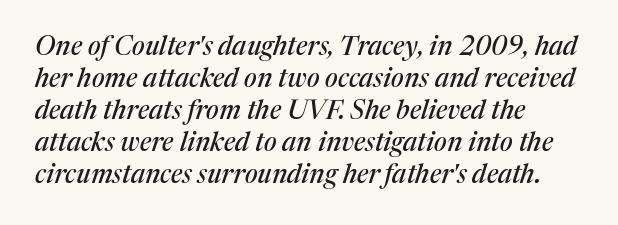
Q: Is the text italic (slanted)? A: Yes, it leans right by about 17 degrees.
Q: Is the text underlined? A: No.
Q: How is the paragraph aligned? A: Left-aligned.
Q: Is the spacing between letters normal or unusually wide? A: Normal.
